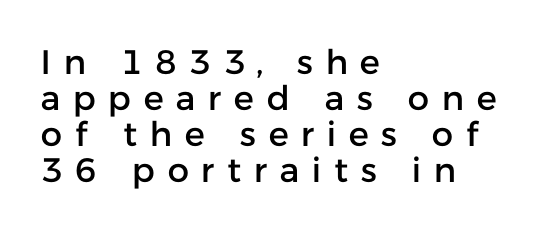
If you measured baseline to baseline, you'd find a short distance. This is roman type, the default non-slanted kind. Substantial extra tracking has been applied to these lines. Compared with a centered layout, this one pins lines to the left instead. Type style note: lacks serifs.
